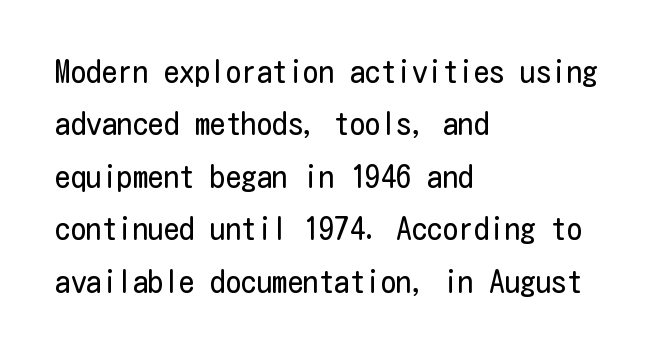
A roman cut, with each character standing at attention. How are the letters spaced? Ordinarily, with no added tracking. If you measured baseline to baseline, you'd find a middling distance. Is this a sans? Yes — the strokes have no serifs.
